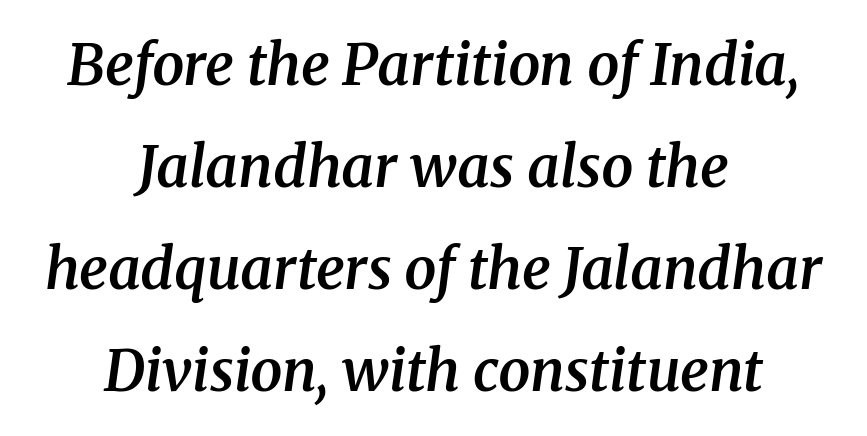
Q: Is the text bold? A: Semi-bold.
Q: Is the text italic (slanted)? A: Yes, it leans right by about 8 degrees.
Q: Is the typeface a serif or a sans-serif typeface? A: Serif.
Q: Is the text underlined? A: No.
Q: How is the paragraph aligned? A: Centered.
Q: Is the spacing between letters normal or unusually wide? A: Normal.
Q: Width (condensed, normal, or wide)? A: Normal.
Q: Stroke contrast? A: Medium.
Q: x-height? A: Medium.
Q: Monospaced? A: No.
